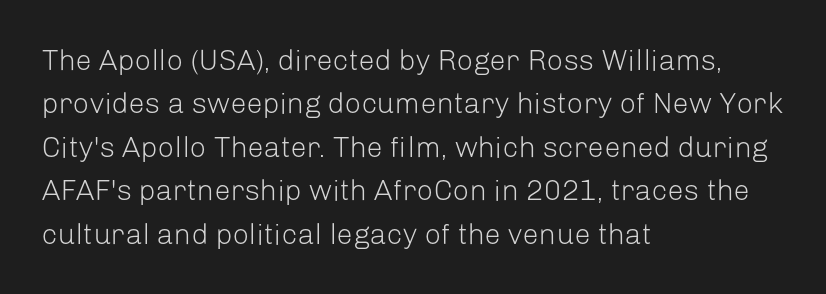
Q: Is the text bold? A: No.
Q: Is the text italic (slanted)? A: No, it is upright.
Q: Is the typeface a serif or a sans-serif typeface? A: Sans-serif.
Q: Is the text underlined? A: No.
Q: How is the paragraph aligned? A: Left-aligned.
Q: Is the spacing between letters normal or unusually wide? A: Normal.
Q: Is the spacing between lines tight, normal or loose? A: Normal.
Q: Width (condensed, normal, or wide)? A: Normal.
Q: Stroke contrast? A: Low.
Q: x-height? A: Medium.
Q: Monospaced? A: No.
